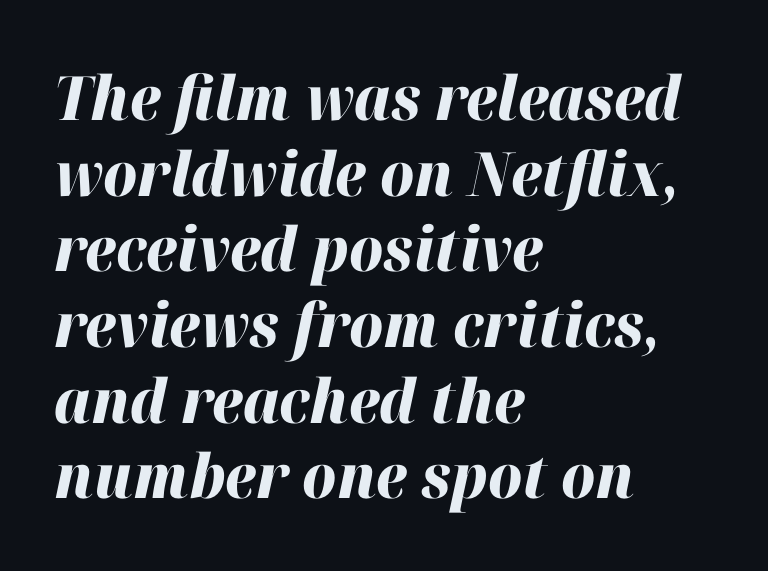
{"italic": "yes", "lean": "right", "slant_degrees": 12, "bold": "yes", "weight": "heavy", "width": "normal", "stroke_contrast": "high", "x_height": "medium", "monospaced": "no", "underline": "no", "align": "left", "line_spacing_ratio": 1.24, "letter_spacing": "normal", "letter_spacing_em": 0.0, "glyph_px": 61}
